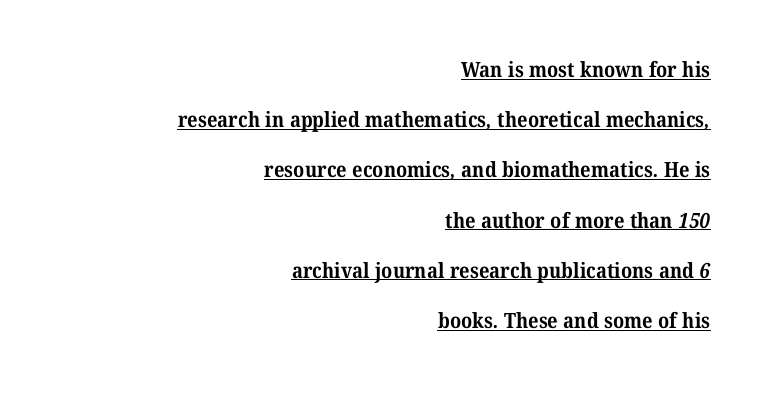
Q: Is the text bold? A: Yes.
Q: Is the text underlined? A: Yes.
Q: How is the paragraph aligned? A: Right-aligned.
Q: Is the spacing between letters normal or unusually wide? A: Normal.
Q: Is the spacing between lines tight, normal or loose? A: Loose.
